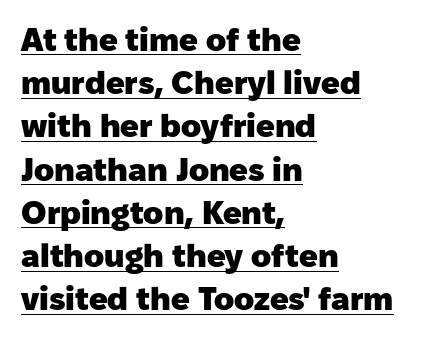
Q: Is the text bold? A: Yes.
Q: Is the text italic (slanted)? A: No, it is upright.
Q: Is the typeface a serif or a sans-serif typeface? A: Sans-serif.
Q: Is the text underlined? A: Yes.
Q: How is the paragraph aligned? A: Left-aligned.
Q: Is the spacing between letters normal or unusually wide? A: Normal.
Q: Is the spacing between lines tight, normal or loose? A: Normal.
Q: Width (condensed, normal, or wide)? A: Normal.
Q: Stroke contrast? A: Low.
Q: x-height? A: Medium.
Q: Monospaced? A: No.
